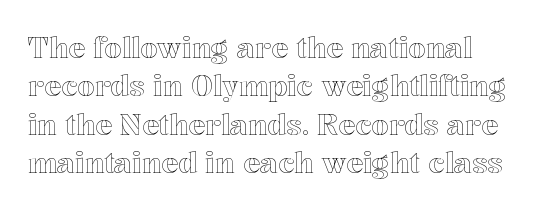
Q: Is the text italic (slanted)? A: No, it is upright.
Q: Is the text underlined? A: No.
Q: Is the spacing between letters normal or unusually wide? A: Normal.
Q: Is the spacing between lines tight, normal or loose? A: Normal.
Q: Width (condensed, normal, or wide)? A: Normal.
Q: x-height? A: Medium.
Q: Monospaced? A: No.
